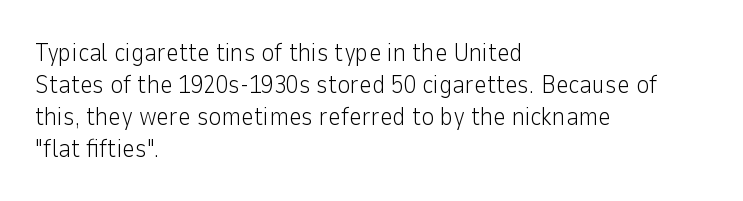
Glance below the letters and you will spot only blank space. The weight tops out at a normal text grade. Teacher's note: observe the even left margin — that is flush-left alignment. Interline gaps are of average width in this sample. In terms of posture, this sample is upright.
